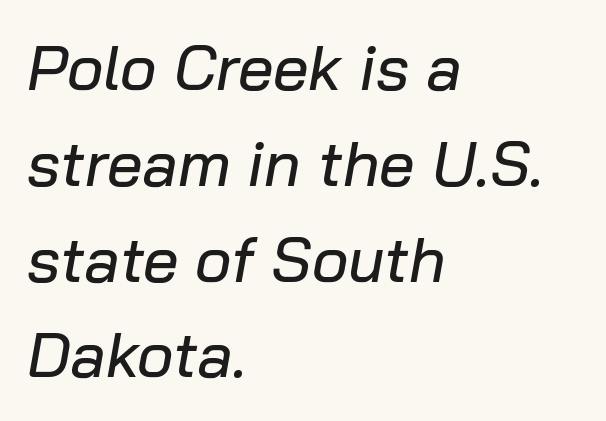
The specimen reads as italic at a glance. Layout note: lines flush left. Students, observe: this is what conventionally led text looks like. Words appear dense and cohesive because spacing is normal. Bare-footed words on every line. Each letter keeps its own natural width here, so spacing adapts to shape.
